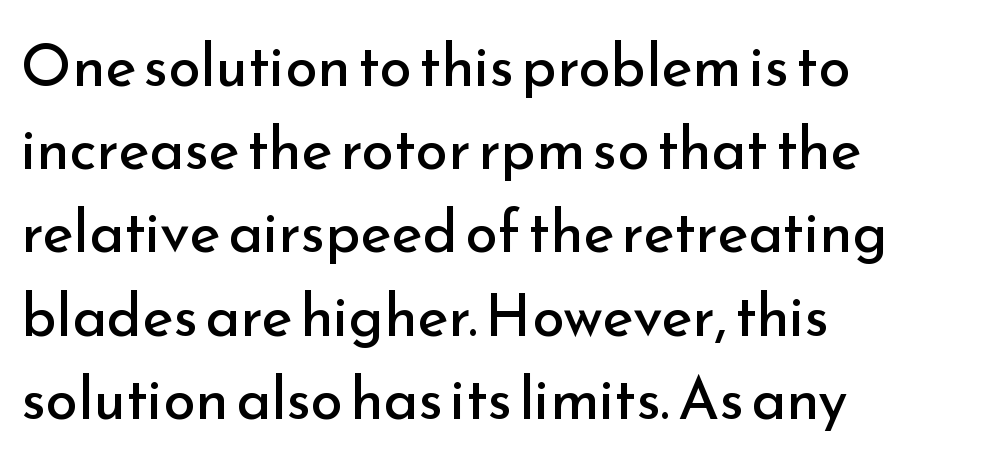
Q: Is the text bold? A: No.
Q: Is the text italic (slanted)? A: No, it is upright.
Q: Is the typeface a serif or a sans-serif typeface? A: Sans-serif.
Q: Is the text underlined? A: No.
Q: How is the paragraph aligned? A: Left-aligned.
Q: Is the spacing between letters normal or unusually wide? A: Normal.
Q: Is the spacing between lines tight, normal or loose? A: Normal.
Q: Width (condensed, normal, or wide)? A: Normal.
Q: Stroke contrast? A: Low.
Q: x-height? A: Small.
Q: Monospaced? A: No.
